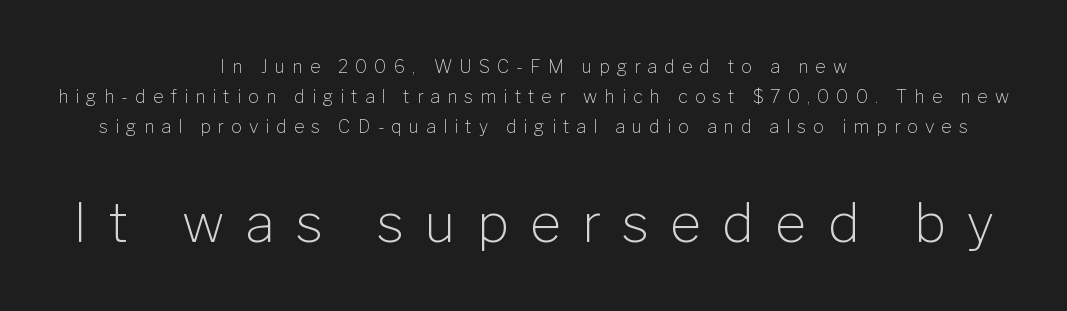
{"serif": "no", "italic": "no", "bold": "no", "weight": "light", "width": "normal", "stroke_contrast": "low", "x_height": "medium", "monospaced": "no", "underline": "no", "align": "center", "line_spacing": "normal", "line_spacing_ratio": 1.68, "letter_spacing": "wide", "letter_spacing_em": 0.39, "larger_block": "second", "size_ratio": 3.0, "glyph_px": 54}
